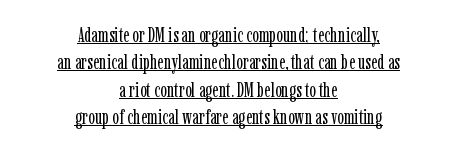
Designer's note — italics off, roman on. Quick note: underline on. Is the type heavy? It reads as light-to-regular instead. The rendering positions every line midway between the sides.
